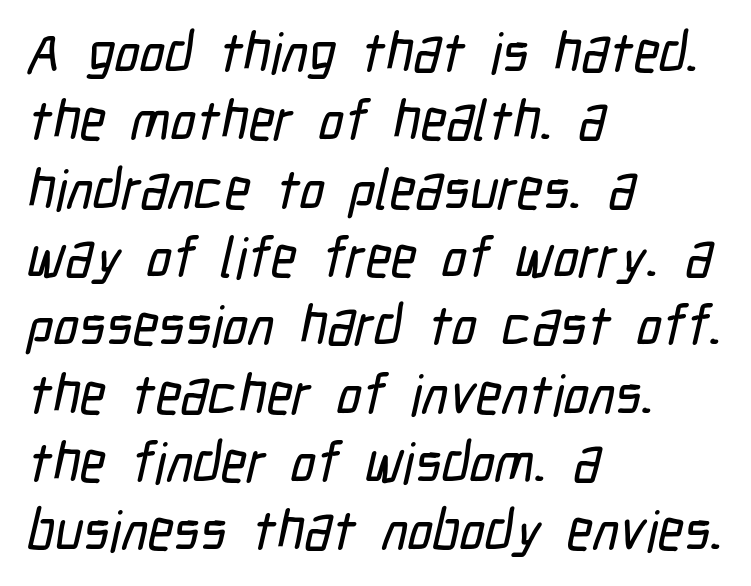
Stroke terminals: plain, sans-serif. In CSS terms this would be text-align: left. Honestly, the letter spacing is just normal — you wouldn't notice it. No word sits above an underline.
